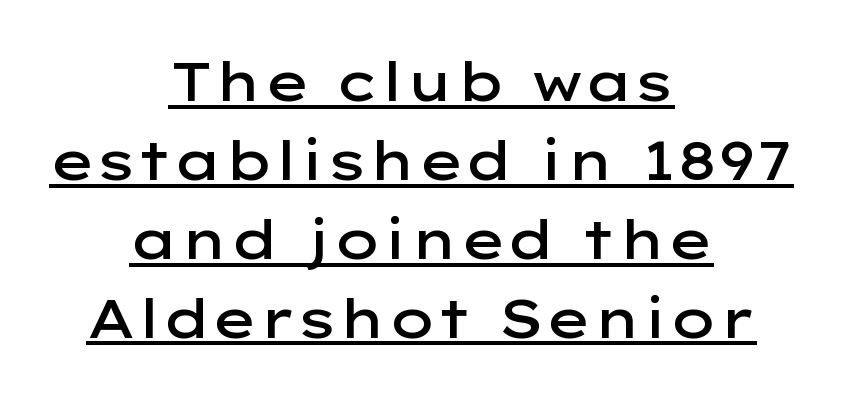
Unlike italic type, these characters show no tilt at all. In terms of weight, the rendering is demibold, just under bold. Looks like regular typesetting: each glyph gets only the width it needs. Compared with undecorated copy, this sample adds a rule below the words. Leading matches the norm, producing a regular column. These lines keep a tight, regular rhythm from letter to letter.
